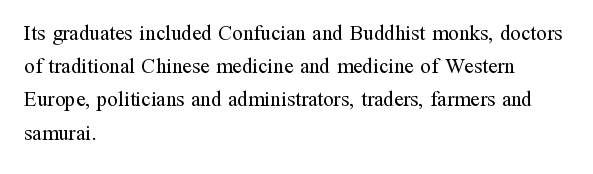
The face looks like a standard text weight, possibly lighter. Short and long lines alike share a common starting point at left. Vertically, the passage feels balanced, rows spaced as you'd expect. A bare baseline throughout the passage. Here the glyphs are tracked normally, forming tight word shapes.
